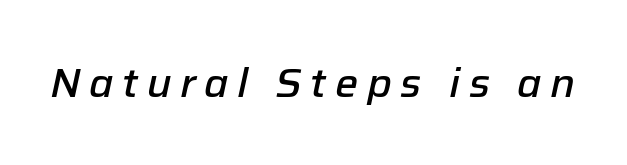
Q: Is the text bold? A: Semi-bold.
Q: Is the text italic (slanted)? A: Yes, it leans right by about 12 degrees.
Q: Is the text underlined? A: No.
Q: Is the spacing between letters normal or unusually wide? A: Unusually wide.
Q: Width (condensed, normal, or wide)? A: Normal.
Q: Stroke contrast? A: Low.
Q: x-height? A: Medium.
Q: Monospaced? A: No.
